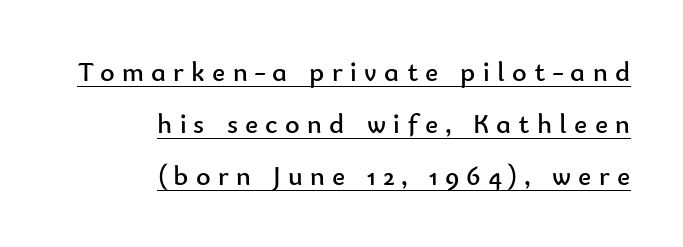
{"serif": "no", "italic": "no", "bold": "no", "weight": "regular", "width": "normal", "stroke_contrast": "low", "x_height": "small", "monospaced": "no", "underline": "yes", "align": "right", "line_spacing_ratio": 1.85, "letter_spacing": "wide", "letter_spacing_em": 0.26, "glyph_px": 28}
